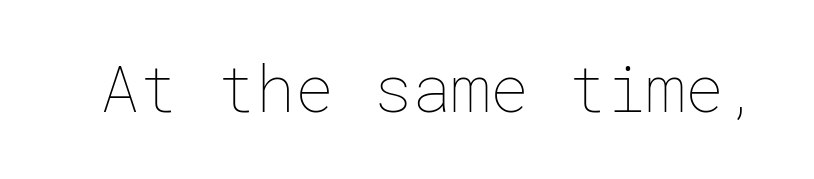
Q: Is the text bold? A: No.
Q: Is the text italic (slanted)? A: No, it is upright.
Q: Is the text underlined? A: No.
Q: Is the spacing between letters normal or unusually wide? A: Normal.
Q: Width (condensed, normal, or wide)? A: Normal.
Q: Stroke contrast? A: Low.
Q: x-height? A: Medium.
